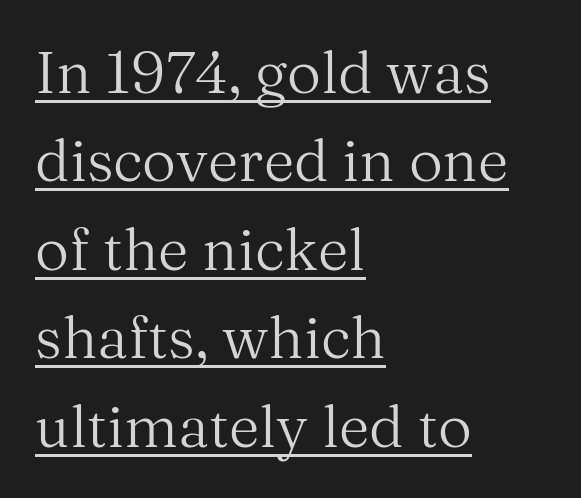
The image shows 59 px regular-weight serif type, upright; set left-aligned, normal line spacing (1.5x), normal letter spacing, underlined; medium stroke contrast and a medium x-height.
